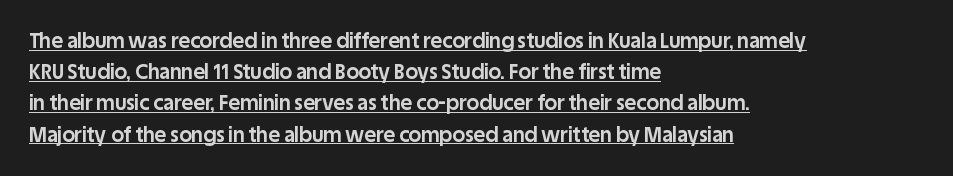
The image shows 20 px bold type, upright; set left-aligned, normal line spacing (1.56x), normal letter spacing, underlined.
